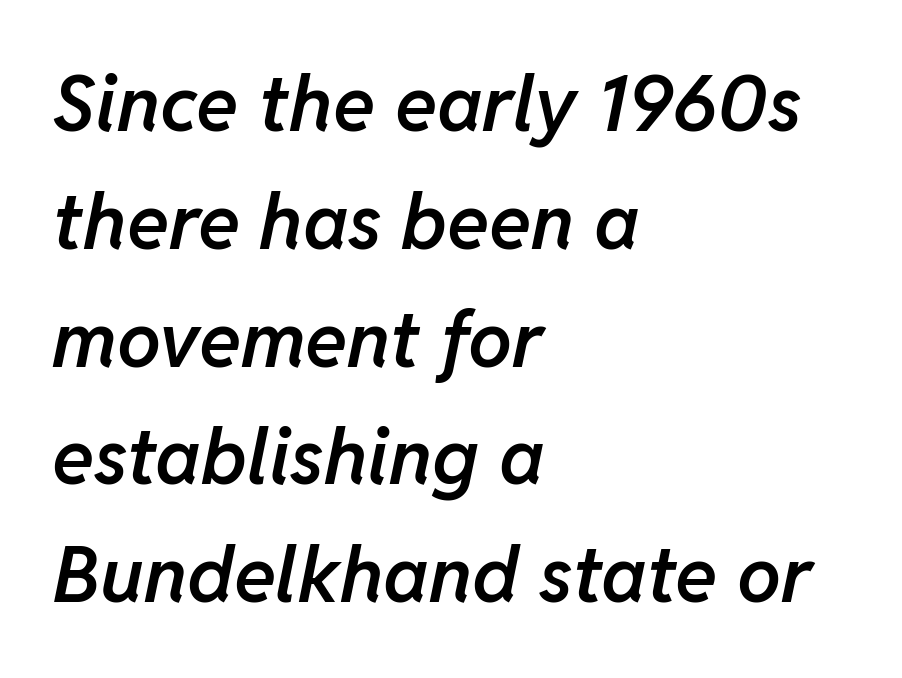
Q: Is the text bold? A: Semi-bold.
Q: Is the text italic (slanted)? A: Yes, it leans right by about 11 degrees.
Q: Is the text underlined? A: No.
Q: How is the paragraph aligned? A: Left-aligned.
Q: Is the spacing between letters normal or unusually wide? A: Normal.
Q: Is the spacing between lines tight, normal or loose? A: Normal.
Q: Width (condensed, normal, or wide)? A: Normal.
Q: Stroke contrast? A: Low.
Q: x-height? A: Medium.
Q: Monospaced? A: No.
